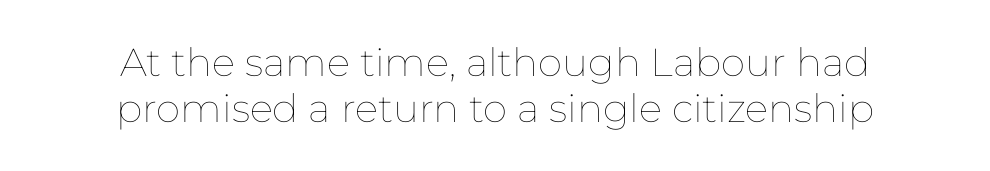
Q: Is the text bold? A: No.
Q: Is the text italic (slanted)? A: No, it is upright.
Q: Is the text underlined? A: No.
Q: How is the paragraph aligned? A: Centered.
Q: Is the spacing between letters normal or unusually wide? A: Normal.
Q: Width (condensed, normal, or wide)? A: Normal.
Q: Stroke contrast? A: Low.
Q: x-height? A: Medium.
Q: Monospaced? A: No.
